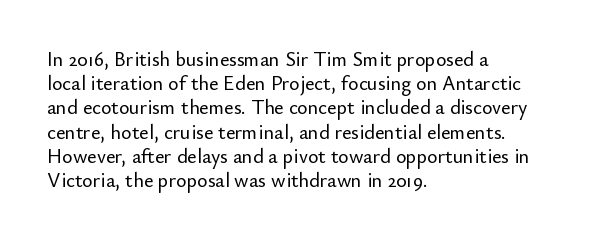
Q: Is the text italic (slanted)? A: No, it is upright.
Q: Is the text underlined? A: No.
Q: How is the paragraph aligned? A: Left-aligned.
Q: Is the spacing between letters normal or unusually wide? A: Normal.
